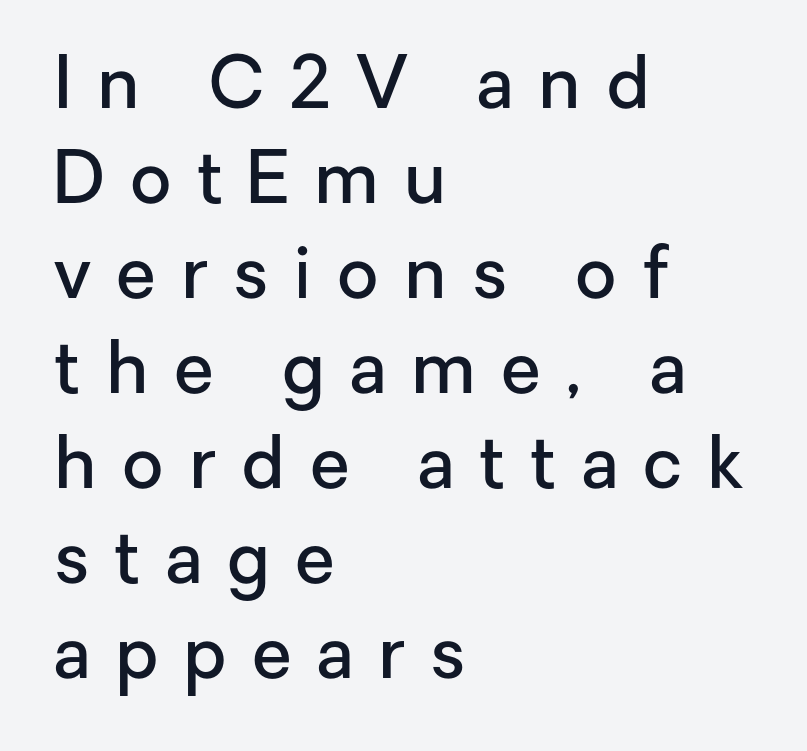
What weight is shown? A semibold, between regular and bold. One-word summary of the alignment: left. Students, note that the glyphs here are deliberately spaced far apart. Designer's note — italics off, roman on.
